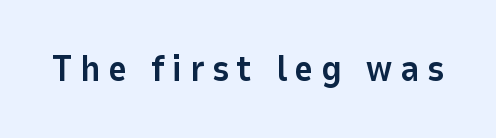
Q: Is the text bold? A: Yes.
Q: Is the text italic (slanted)? A: No, it is upright.
Q: Is the typeface a serif or a sans-serif typeface? A: Sans-serif.
Q: Is the text underlined? A: No.
Q: Is the spacing between letters normal or unusually wide? A: Unusually wide.
Q: Width (condensed, normal, or wide)? A: Normal.
Q: Stroke contrast? A: Low.
Q: x-height? A: Medium.
Q: Monospaced? A: No.
